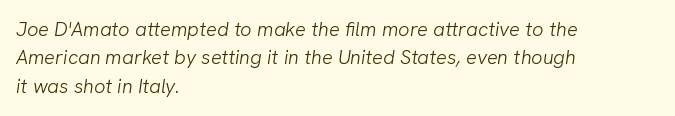
Short and long lines alike share a common starting point at left. Between one letter and the next there's only the usual sliver of space. Compared with typical paragraphs, the rows here are spaced about the same. Decoration check: the copy has no underline. No letter is thick-stroked: the sample isn't bold.
